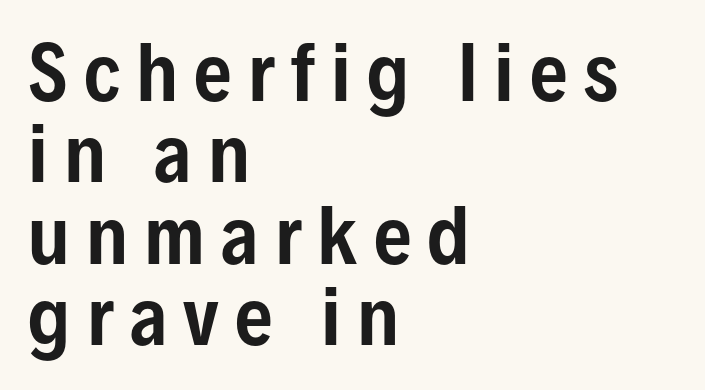
{"serif": "no", "italic": "no", "width": "condensed", "stroke_contrast": "low", "x_height": "medium", "monospaced": "no", "underline": "no", "align": "left", "line_spacing": "tight", "line_spacing_ratio": 1.1, "letter_spacing": "wide", "letter_spacing_em": 0.22, "glyph_px": 74}
